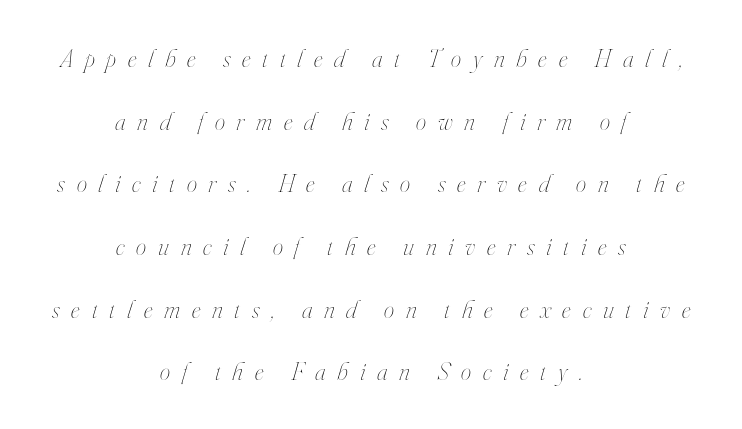
The image shows 26 px text type, italic (leaning right); set centered, loose line spacing (2.41x), unusually wide letter spacing (+0.45 em), not underlined.
